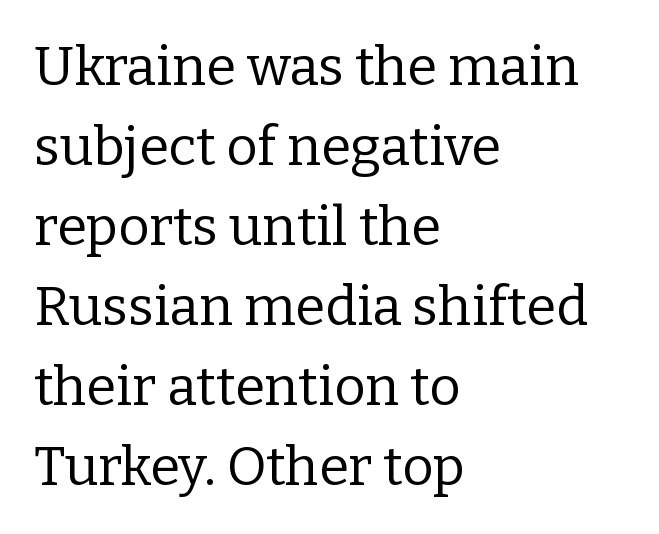
Q: Is the text bold? A: No.
Q: Is the text italic (slanted)? A: No, it is upright.
Q: Is the typeface a serif or a sans-serif typeface? A: Serif.
Q: Is the text underlined? A: No.
Q: How is the paragraph aligned? A: Left-aligned.
Q: Is the spacing between letters normal or unusually wide? A: Normal.
Q: Is the spacing between lines tight, normal or loose? A: Normal.
Q: Width (condensed, normal, or wide)? A: Normal.
Q: Stroke contrast? A: Low.
Q: x-height? A: Medium.
Q: Monospaced? A: No.
